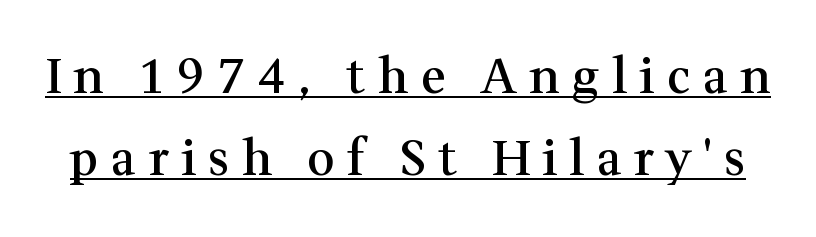
The image shows 48 px semibold serif type, upright; set normal line spacing (1.7x), unusually wide letter spacing (+0.26 em), underlined; medium stroke contrast and a medium x-height.
